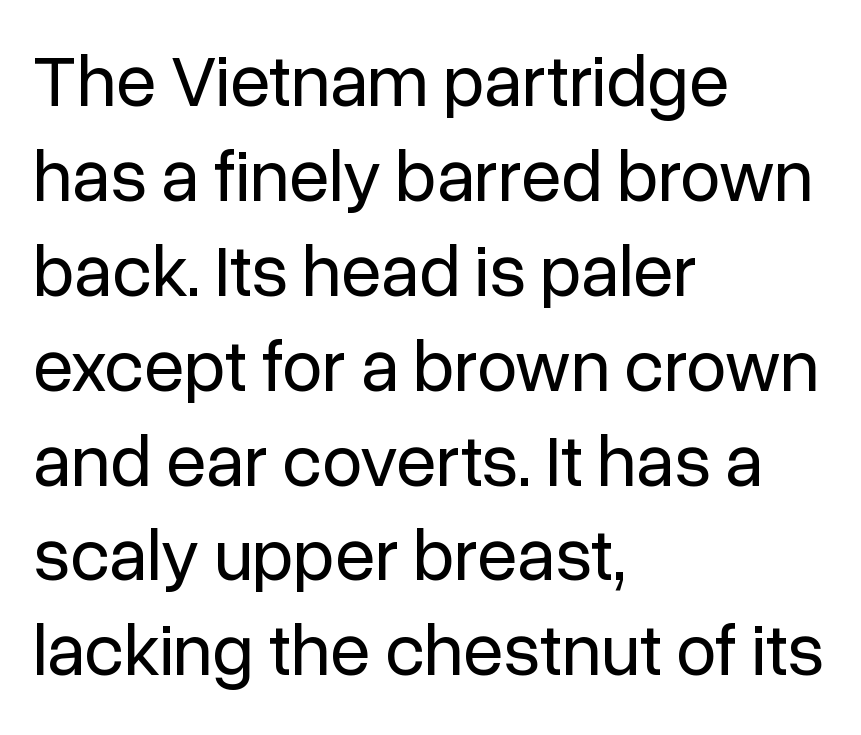
Q: Is the text bold? A: No.
Q: Is the text italic (slanted)? A: No, it is upright.
Q: Is the typeface a serif or a sans-serif typeface? A: Sans-serif.
Q: Is the text underlined? A: No.
Q: How is the paragraph aligned? A: Left-aligned.
Q: Is the spacing between letters normal or unusually wide? A: Normal.
Q: Is the spacing between lines tight, normal or loose? A: Normal.
Q: Width (condensed, normal, or wide)? A: Normal.
Q: Stroke contrast? A: Low.
Q: x-height? A: Medium.
Q: Monospaced? A: No.
